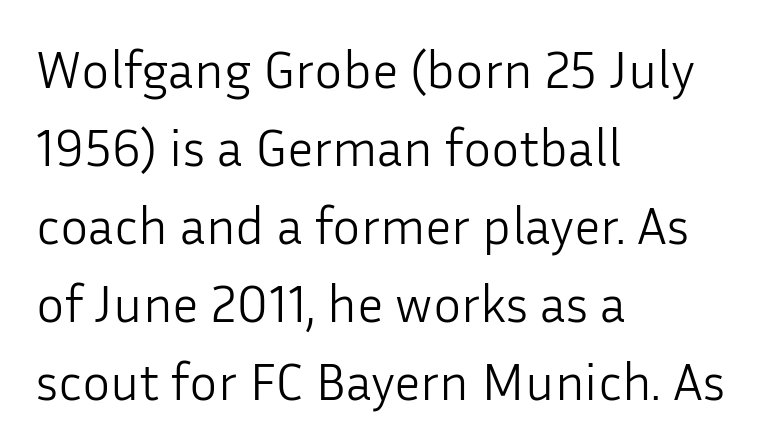
Note the varied advance widths — an 'i' is clearly narrower than an 'm'. The weight would be labelled regular, book, light, or lighter still. Horizontal alignment here is leftward, the default for most running prose. Underlining? Definitely not there. Compared with typical body copy, the letter spacing here is the same. The lettering stays uniformly vertical, giving the passage a roman look.
